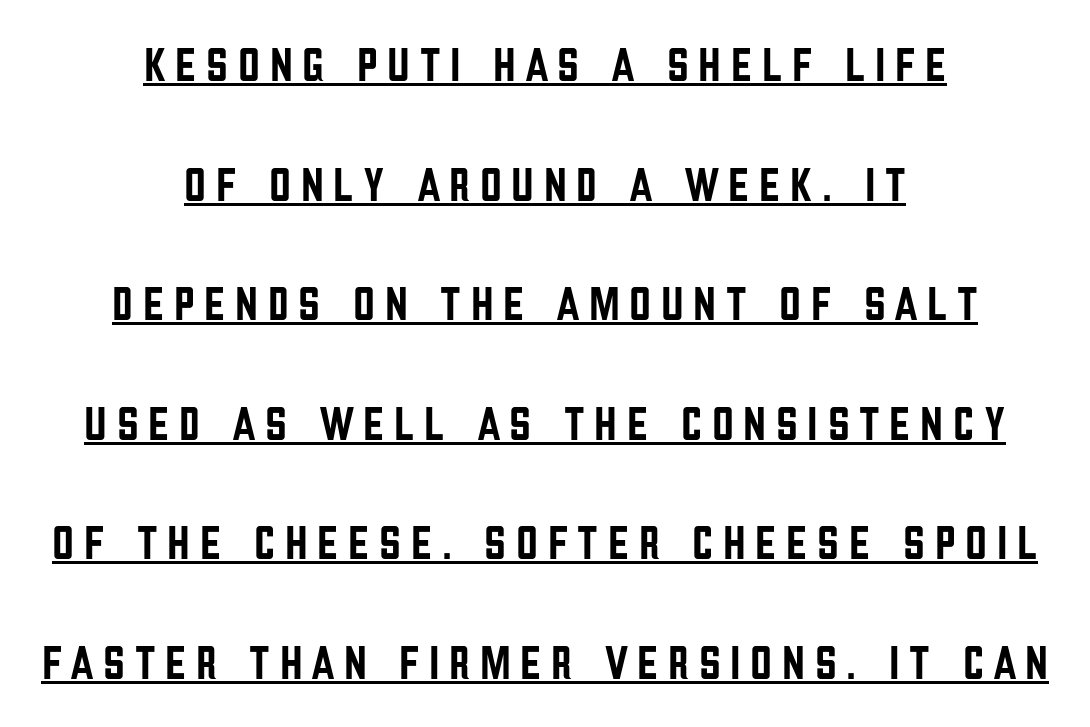
Q: Is the text italic (slanted)? A: No, it is upright.
Q: Is the typeface a serif or a sans-serif typeface? A: Sans-serif.
Q: Is the text underlined? A: Yes.
Q: How is the paragraph aligned? A: Centered.
Q: Is the spacing between letters normal or unusually wide? A: Unusually wide.
Q: Is the spacing between lines tight, normal or loose? A: Loose.
Q: Width (condensed, normal, or wide)? A: Condensed.
Q: Stroke contrast? A: Low.
Q: x-height? A: Large.
Q: Monospaced? A: No.
